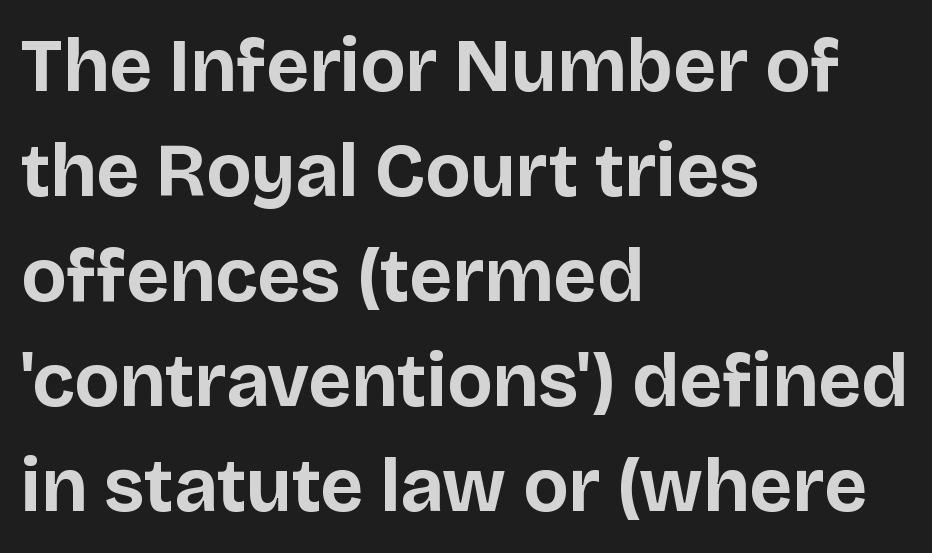
The image shows 75 px bold sans-serif type, upright; set left-aligned, normal line spacing (1.4x), normal letter spacing, not underlined; low stroke contrast and a large x-height.
